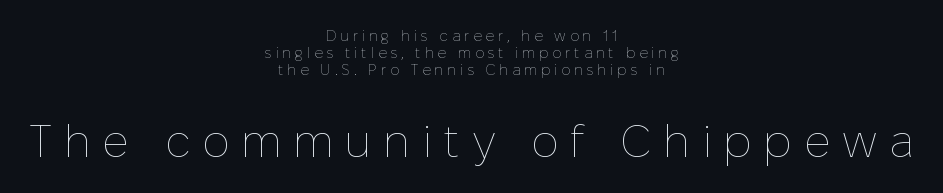
{"italic": "no", "bold": "no", "weight": "thin", "width": "normal", "stroke_contrast": "low", "x_height": "medium", "monospaced": "no", "underline": "no", "align": "center", "line_spacing": "tight", "line_spacing_ratio": 1.13, "letter_spacing": "wide", "letter_spacing_em": 0.25, "larger_block": "second", "size_ratio": 3.07, "glyph_px": 46}
